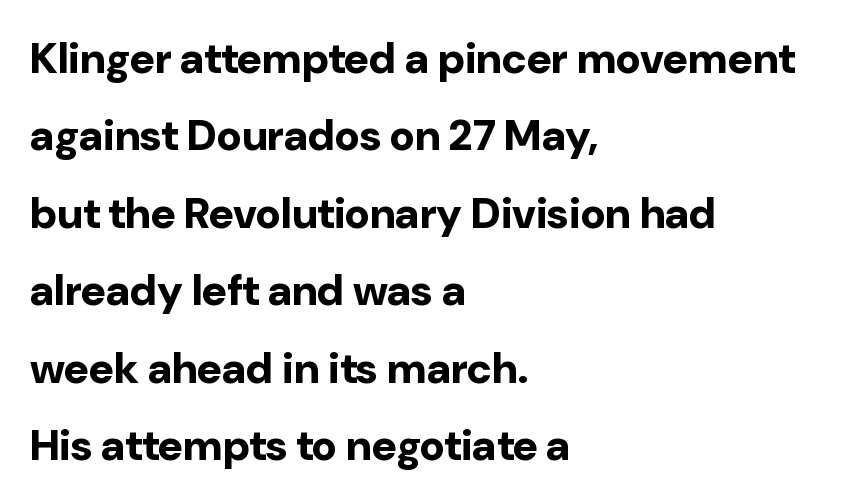
Compared with an ordinary text face, these strokes are far heavier — a full bold. The lettering stays uniformly vertical, giving the passage a roman look. The text was rendered using a sans face with plain stroke endings. These lines stack with their left ends in a neat column. The face used here is proportionally spaced, like ordinary book or web type.
